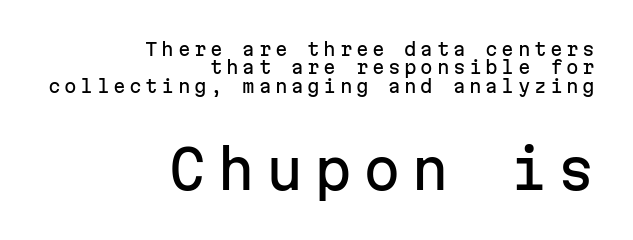
A bare baseline throughout the passage. Spacing between characters has been opened up far beyond the box default. Observe the absence of serifs on each vertical stroke in this sample. Is this a fixed-width face? Yes — each glyph sits in an identical cell.
